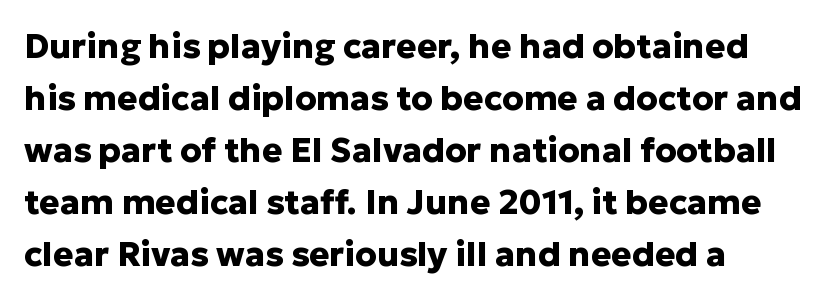
Q: Is the text bold? A: Yes.
Q: Is the text italic (slanted)? A: No, it is upright.
Q: Is the typeface a serif or a sans-serif typeface? A: Sans-serif.
Q: Is the text underlined? A: No.
Q: Is the spacing between letters normal or unusually wide? A: Normal.
Q: Is the spacing between lines tight, normal or loose? A: Normal.
Q: Width (condensed, normal, or wide)? A: Normal.
Q: Stroke contrast? A: Low.
Q: x-height? A: Medium.
Q: Monospaced? A: No.
